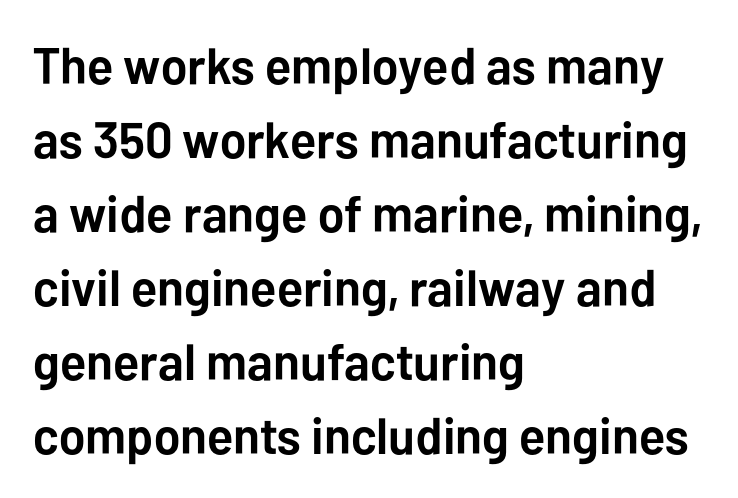
{"serif": "no", "italic": "no", "bold": "yes", "weight": "semibold", "width": "normal", "stroke_contrast": "low", "x_height": "medium", "monospaced": "no", "underline": "no", "align": "left", "line_spacing": "normal", "line_spacing_ratio": 1.45, "letter_spacing": "normal", "letter_spacing_em": 0.0, "glyph_px": 51}
